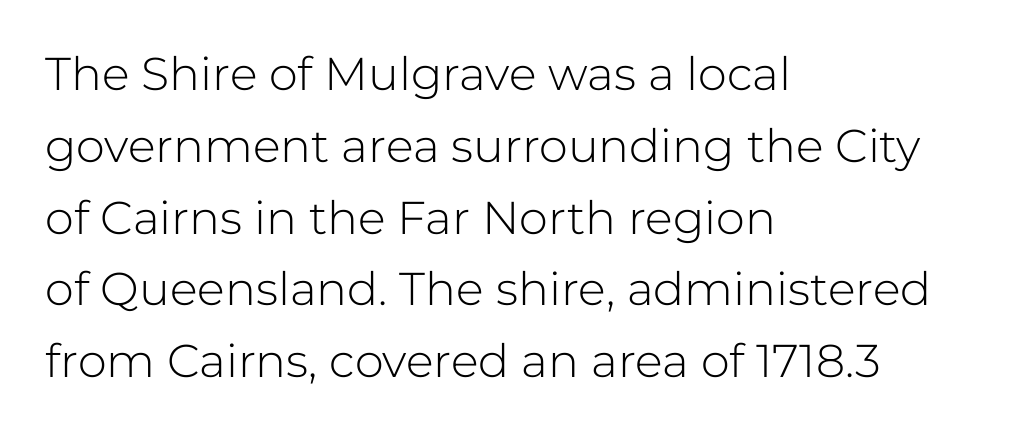
This sample has the flowing, uneven cadence of proportional lettering. Ascenders rise straight up at ninety degrees. The type is set solid horizontally, with unmodified tracking. Classification — sans serif. Does the copy run flush right? No — it runs flush left. Successive baselines arrive at the customary interval.
